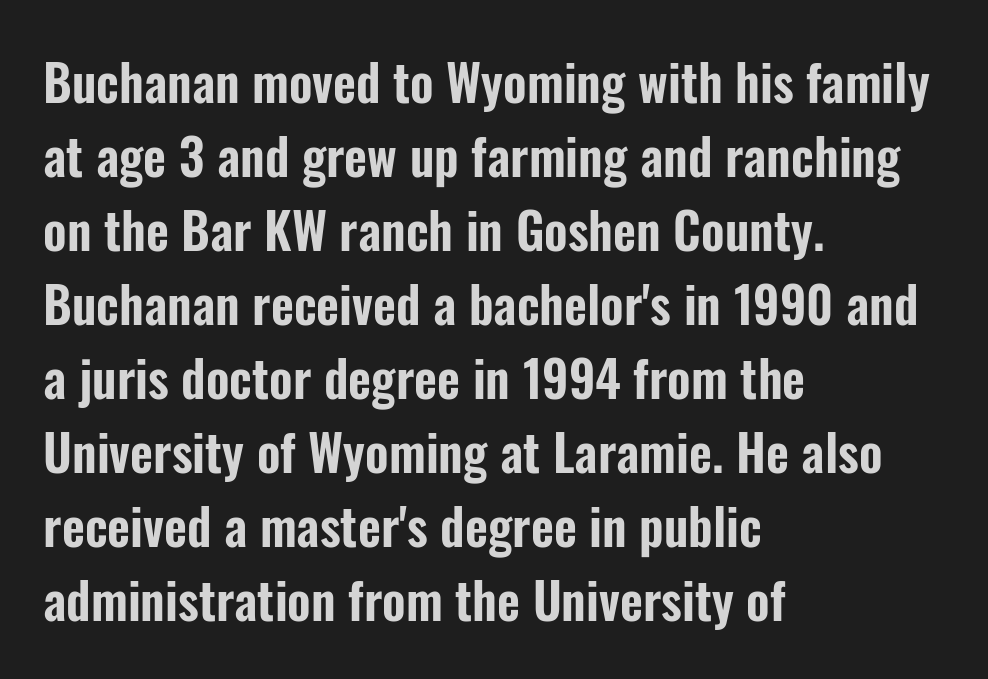
This rendering features lettering with no underline. The glyphs in this specimen are sans serif. Quick note: not italic, upright. Line beginnings align vertically; line endings do not.
